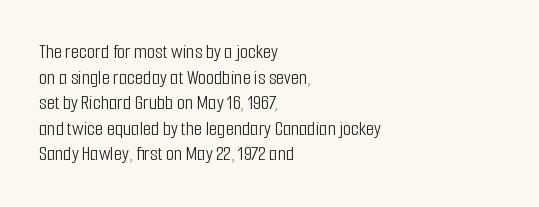
The image shows 21 px text type, upright; set left-aligned, line spacing 1.22x, normal letter spacing, not underlined.
